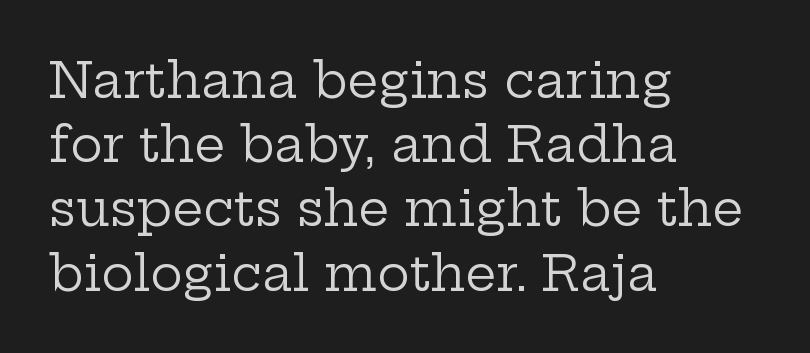
The image shows 49 px regular-weight, wide serif type, upright; set left-aligned, normal line spacing (1.31x), normal letter spacing, not underlined; low stroke contrast and a medium x-height.
